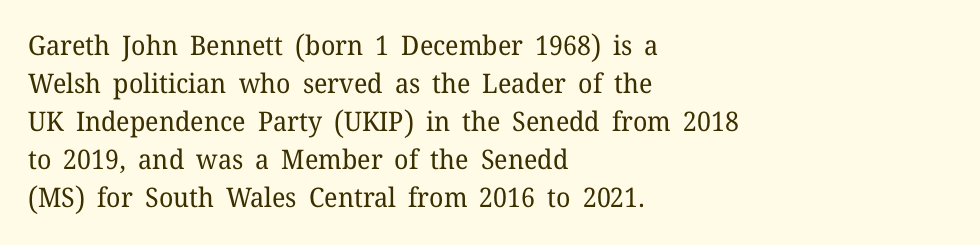
The image shows 27 px text type, upright; set left-aligned, normal line spacing (1.41x), normal letter spacing, not underlined.
